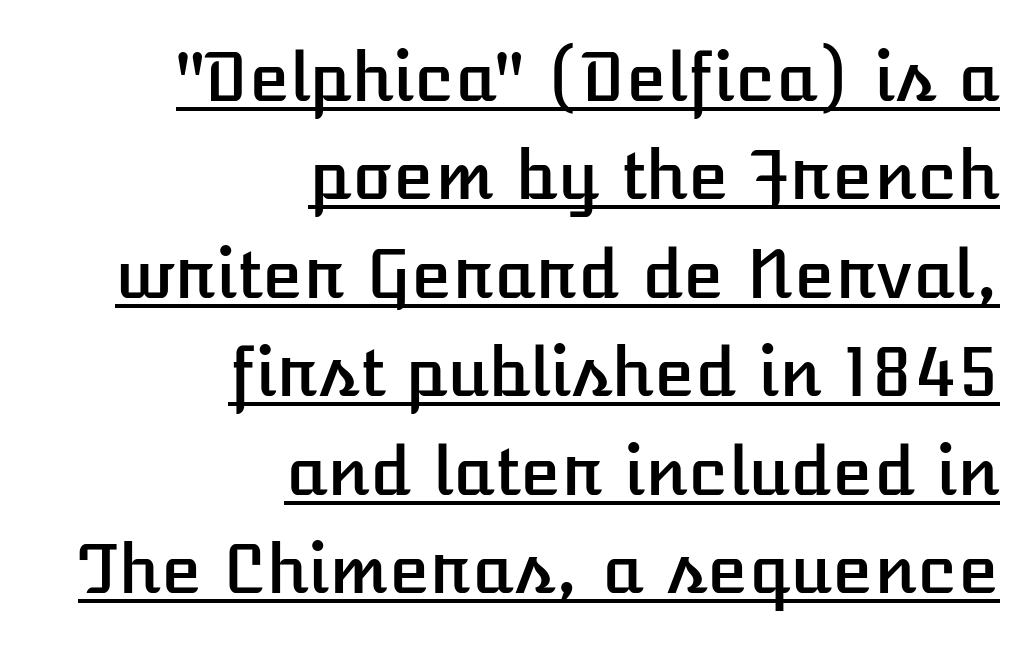
The image shows 67 px text type, upright; set right-aligned, normal line spacing (1.47x), normal letter spacing, underlined; low stroke contrast and a medium x-height.
